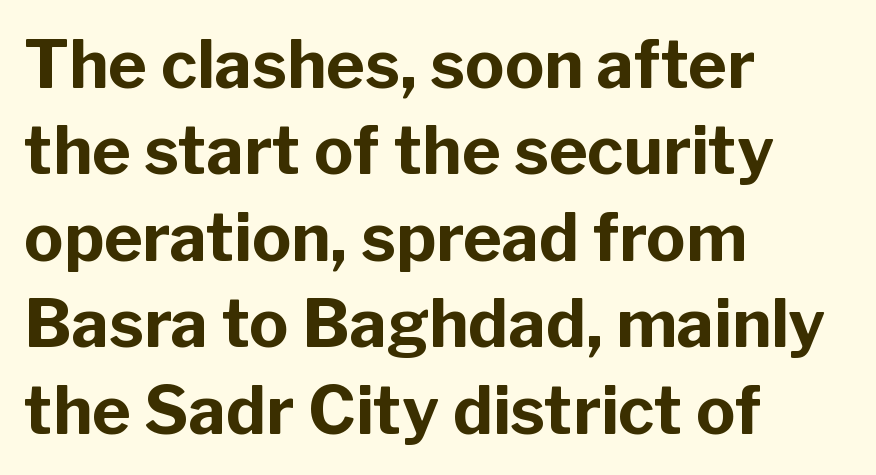
How heavy is the stroke? Heavy — this is a bold. This sample is left-justified, so line endings fall wherever the words run out. You could call the tracking neutral — neither tight nor loose. Note: no serifs on the glyphs. Underline: absent.
